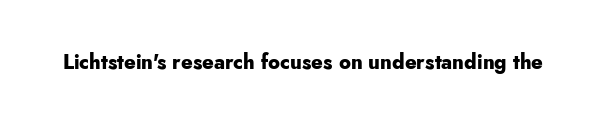
The image shows 20 px bold type, upright; set normal letter spacing, not underlined.
